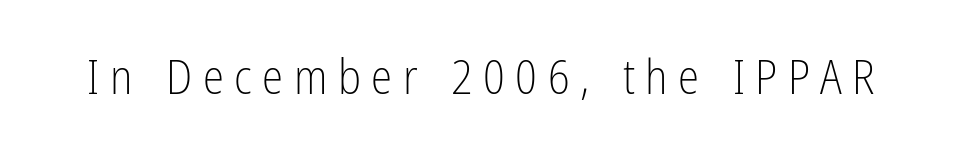
The image shows 48 px light, condensed sans-serif type, upright; set unusually wide letter spacing (+0.22 em), not underlined; low stroke contrast and a medium x-height.
